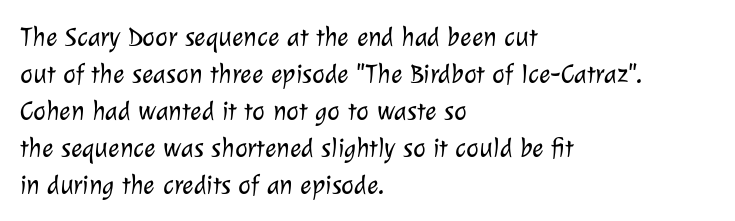
The image shows 27 px text type; set left-aligned, normal line spacing (1.37x), normal letter spacing, not underlined.
